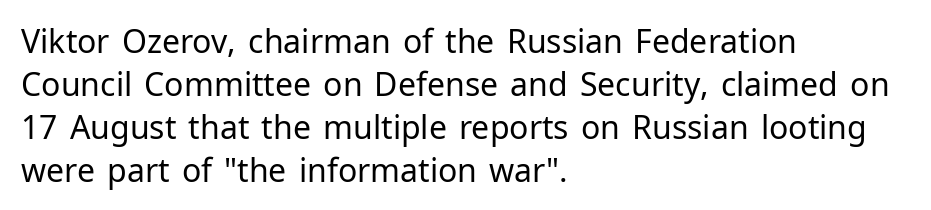
{"serif": "no", "italic": "no", "bold": "no", "weight": "regular", "width": "normal", "stroke_contrast": "low", "x_height": "medium", "monospaced": "no", "underline": "no", "align": "left", "line_spacing": "normal", "line_spacing_ratio": 1.34, "letter_spacing": "normal", "letter_spacing_em": 0.0, "glyph_px": 32}
